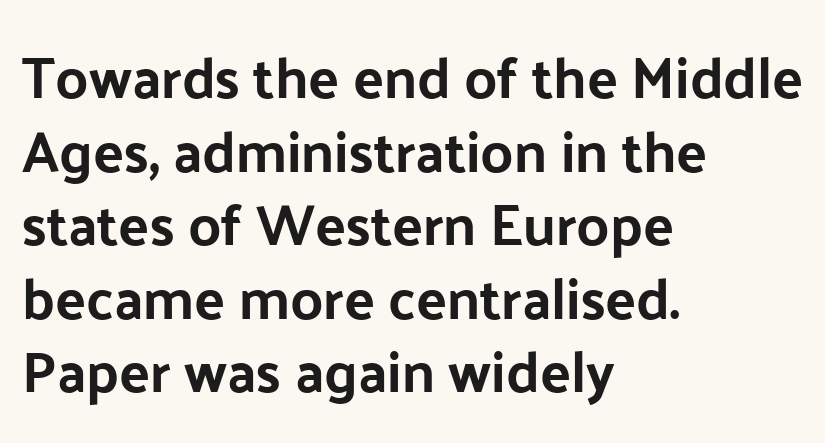
The image shows 57 px sans-serif type, upright; set left-aligned, normal line spacing (1.29x), normal letter spacing, not underlined; low stroke contrast and a medium x-height.
